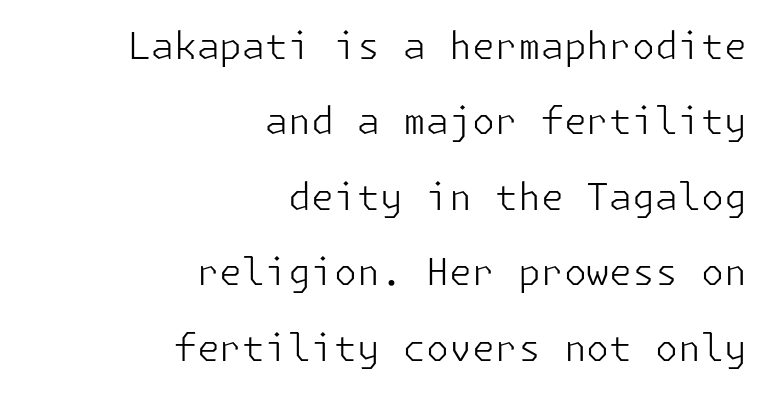
The image shows 37 px light sans-serif type, upright; set right-aligned, loose line spacing (2.04x), normal letter spacing, not underlined; low stroke contrast and a medium x-height.
